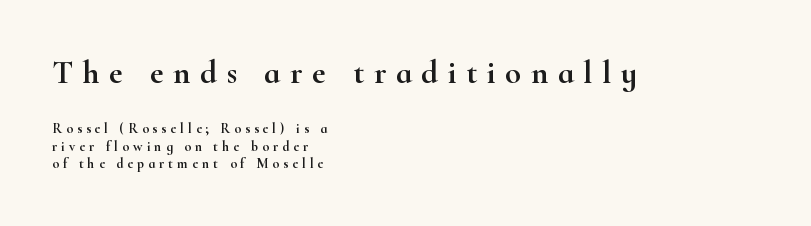
The image shows 33 px wide serif type, upright; set left-aligned, normal line spacing (1.26x), unusually wide letter spacing (+0.29 em), not underlined; the first (top) block is 2.36x larger; high stroke contrast and a small x-height.
